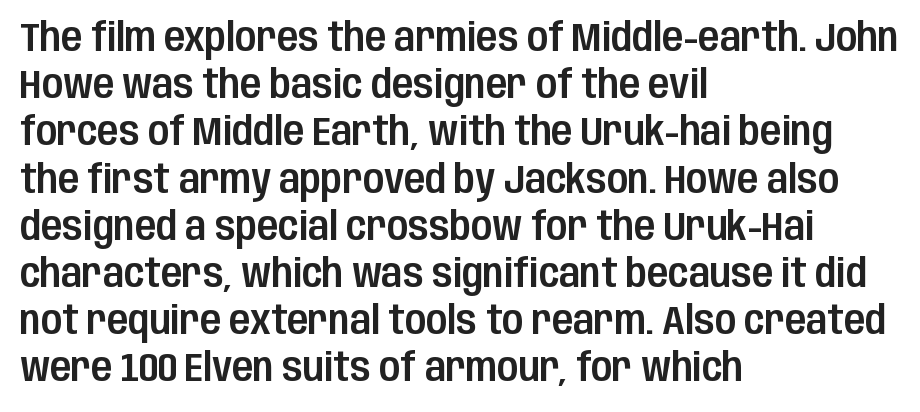
The passage shown has conventional tracking throughout. Ascenders rise straight up at ninety degrees. A sans-serif font was chosen for this passage. The lines in this sample share a left origin and differ only in where they stop.
